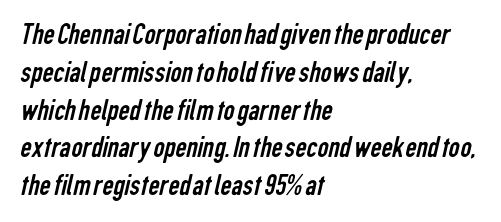
The image shows 31 px regular-weight, condensed sans-serif type; set left-aligned, line spacing 1.22x, normal letter spacing, not underlined; low stroke contrast and a medium x-height.
